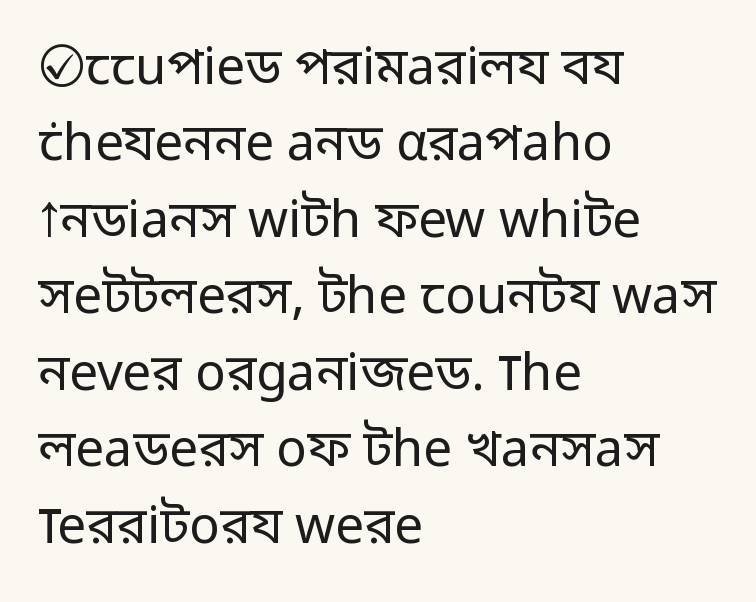
The image shows 51 px regular-weight sans-serif type, upright; set left-aligned, normal line spacing (1.5x), normal letter spacing, not underlined; low stroke contrast and a medium x-height.
